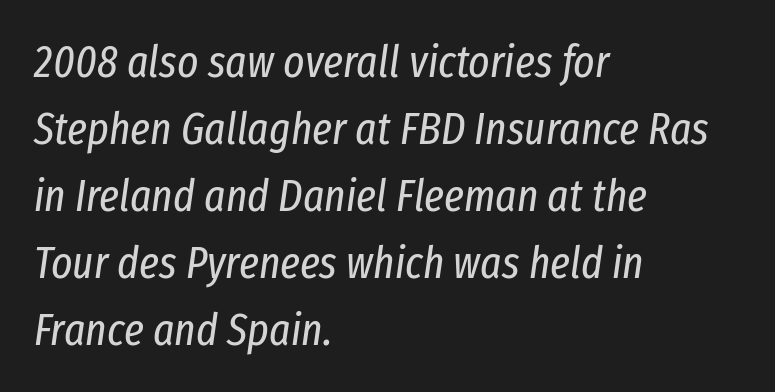
{"italic": "yes", "lean": "right", "slant_degrees": 8, "bold": "no", "weight": "regular", "width": "condensed", "stroke_contrast": "low", "x_height": "medium", "monospaced": "no", "underline": "no", "align": "left", "line_spacing": "normal", "line_spacing_ratio": 1.49, "letter_spacing": "normal", "letter_spacing_em": 0.0, "glyph_px": 45}
